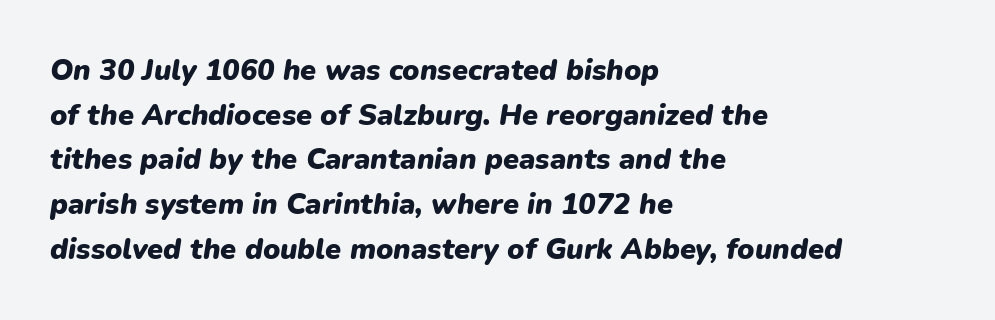
Q: Is the text bold? A: Yes.
Q: Is the text italic (slanted)? A: Yes, it leans right by about 9 degrees.
Q: Is the text underlined? A: No.
Q: How is the paragraph aligned? A: Left-aligned.
Q: Is the spacing between letters normal or unusually wide? A: Normal.
Q: Is the spacing between lines tight, normal or loose? A: Normal.
Q: Width (condensed, normal, or wide)? A: Normal.
Q: Stroke contrast? A: Low.
Q: x-height? A: Medium.
Q: Monospaced? A: No.
